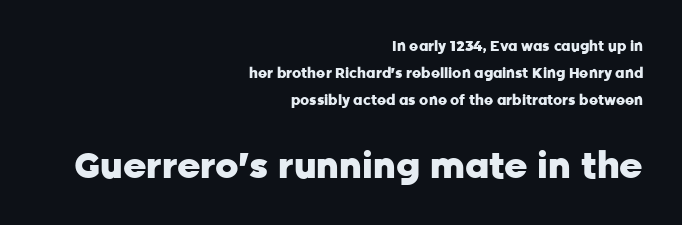
Q: Is the text bold? A: Yes.
Q: Is the text italic (slanted)? A: No, it is upright.
Q: Is the typeface a serif or a sans-serif typeface? A: Sans-serif.
Q: Is the text underlined? A: No.
Q: How is the paragraph aligned? A: Right-aligned.
Q: Is the spacing between letters normal or unusually wide? A: Normal.
Q: Is the spacing between lines tight, normal or loose? A: Loose.
Q: Which block of text is set in a larger size, the first (top) or the second (bottom)? A: The second (bottom) one.
Q: Width (condensed, normal, or wide)? A: Normal.
Q: Stroke contrast? A: Low.
Q: x-height? A: Medium.
Q: Monospaced? A: No.
